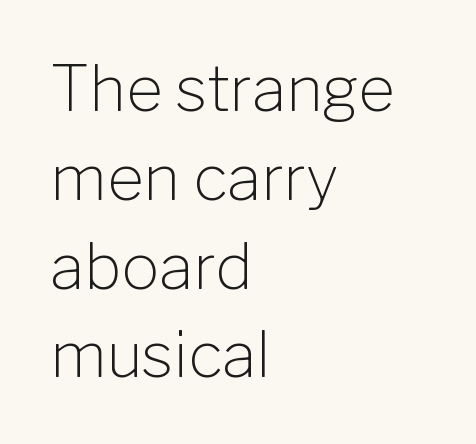
I'd call this a sans setting — the letters go barefoot. No italicization has been applied; the sample stays upright. Left-aligned paragraph, ragged on the right. Is this a fixed-width face? No — the glyphs have proportional, varying widths. No extra ink here — the face is not bold.
